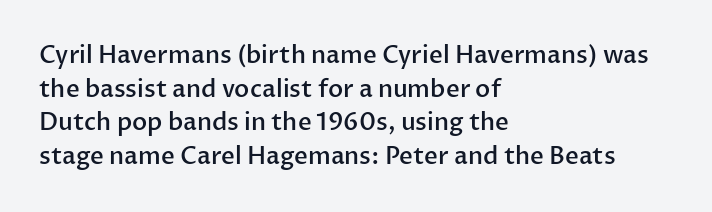
The image shows 24 px text type, upright; set left-aligned, normal line spacing (1.4x), normal letter spacing, not underlined.
